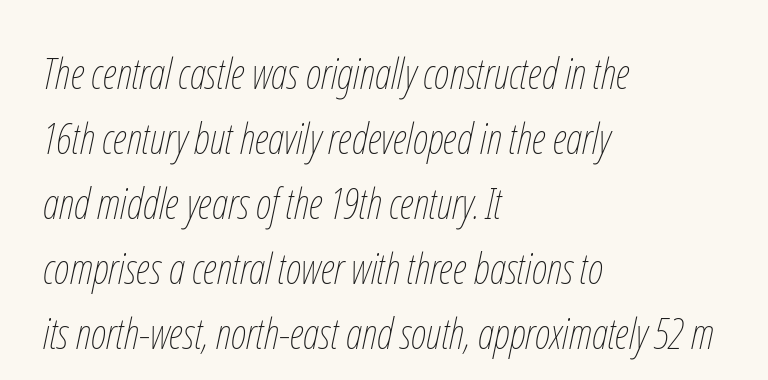
Q: Is the text bold? A: No.
Q: Is the text italic (slanted)? A: Yes, it leans right by about 12 degrees.
Q: Is the text underlined? A: No.
Q: How is the paragraph aligned? A: Left-aligned.
Q: Is the spacing between letters normal or unusually wide? A: Normal.
Q: Is the spacing between lines tight, normal or loose? A: Normal.
Q: Width (condensed, normal, or wide)? A: Condensed.
Q: Stroke contrast? A: Low.
Q: x-height? A: Medium.
Q: Monospaced? A: No.
